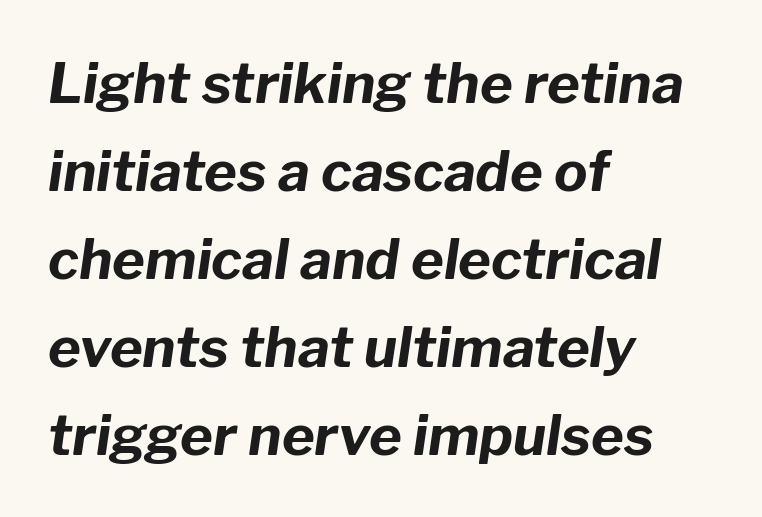
{"italic": "yes", "lean": "right", "slant_degrees": 8, "bold": "yes", "weight": "bold", "width": "normal", "stroke_contrast": "low", "x_height": "medium", "monospaced": "no", "underline": "no", "align": "left", "line_spacing": "normal", "line_spacing_ratio": 1.57, "letter_spacing": "normal", "letter_spacing_em": 0.0, "glyph_px": 56}
